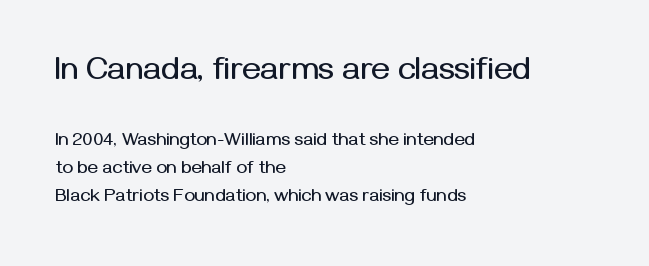
Q: Is the text italic (slanted)? A: No, it is upright.
Q: Is the typeface a serif or a sans-serif typeface? A: Sans-serif.
Q: Is the text underlined? A: No.
Q: How is the paragraph aligned? A: Left-aligned.
Q: Is the spacing between letters normal or unusually wide? A: Normal.
Q: Is the spacing between lines tight, normal or loose? A: Normal.
Q: Which block of text is set in a larger size, the first (top) or the second (bottom)? A: The first (top) one.
Q: Width (condensed, normal, or wide)? A: Normal.
Q: Stroke contrast? A: Medium.
Q: x-height? A: Medium.
Q: Monospaced? A: No.
